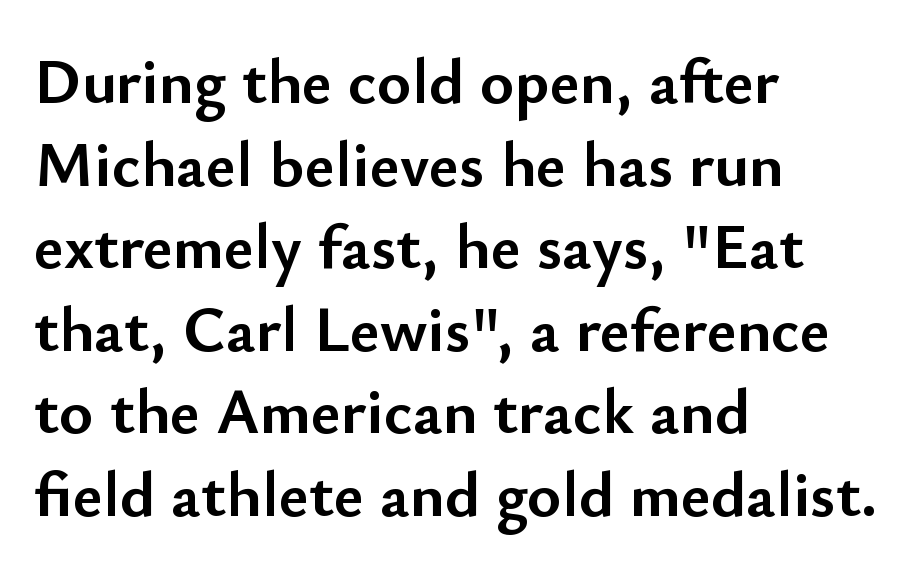
Strong, thick strokes mark this as bold type. This sample uses an upright cut, with every glyph sitting square on the baseline. Baseline-to-baseline distance is the conventional proportion of letter height. Character widths vary here, with narrow letters taking less room than wide ones. Regarding serifs, this sample does without them.
